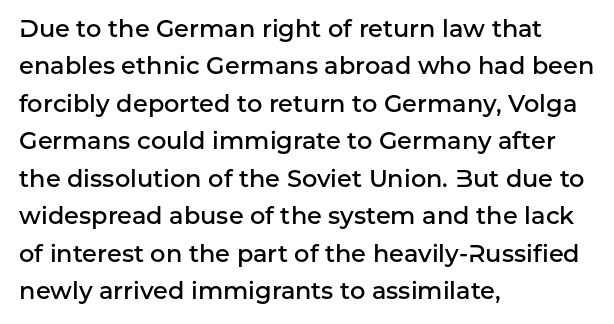
Q: Is the text bold? A: Semi-bold.
Q: Is the text italic (slanted)? A: No, it is upright.
Q: Is the text underlined? A: No.
Q: How is the paragraph aligned? A: Left-aligned.
Q: Is the spacing between letters normal or unusually wide? A: Normal.
Q: Is the spacing between lines tight, normal or loose? A: Normal.
